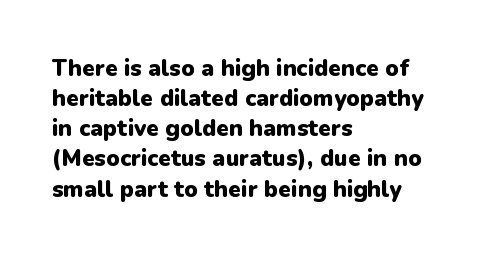
The image shows 23 px bold type, upright; set left-aligned, normal line spacing (1.31x), normal letter spacing, not underlined.
